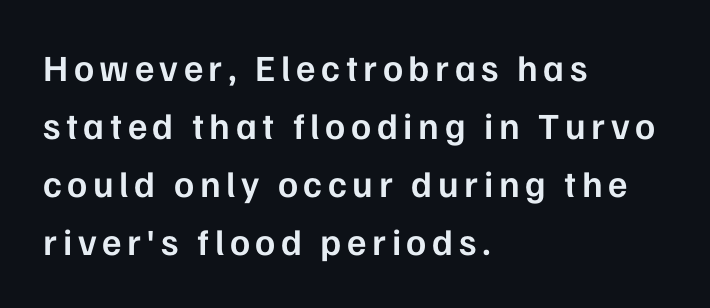
The image shows 37 px semibold sans-serif type, upright; set left-aligned, normal line spacing (1.57x), not underlined; low stroke contrast and a medium x-height.
